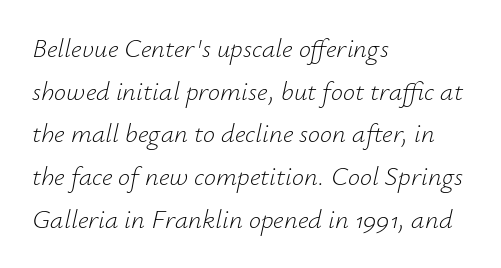
The image shows 27 px text type, italic (leaning right); set left-aligned, normal line spacing (1.58x), normal letter spacing, not underlined.
